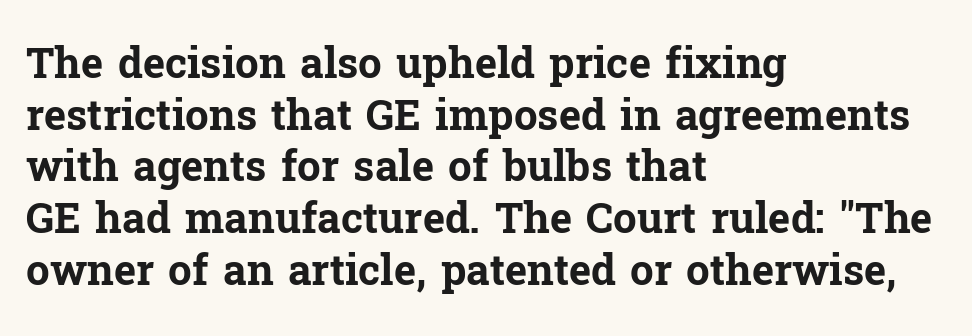
Q: Is the text bold? A: Yes.
Q: Is the text italic (slanted)? A: No, it is upright.
Q: Is the typeface a serif or a sans-serif typeface? A: Serif.
Q: Is the text underlined? A: No.
Q: How is the paragraph aligned? A: Left-aligned.
Q: Is the spacing between letters normal or unusually wide? A: Normal.
Q: Width (condensed, normal, or wide)? A: Normal.
Q: Stroke contrast? A: Low.
Q: x-height? A: Medium.
Q: Monospaced? A: No.
